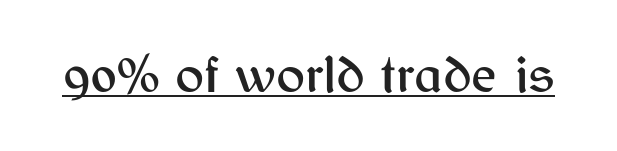
{"serif": "no", "italic": "no", "width": "normal", "stroke_contrast": "medium", "x_height": "medium", "monospaced": "no", "underline": "yes", "letter_spacing": "normal", "letter_spacing_em": 0.0, "glyph_px": 54}
